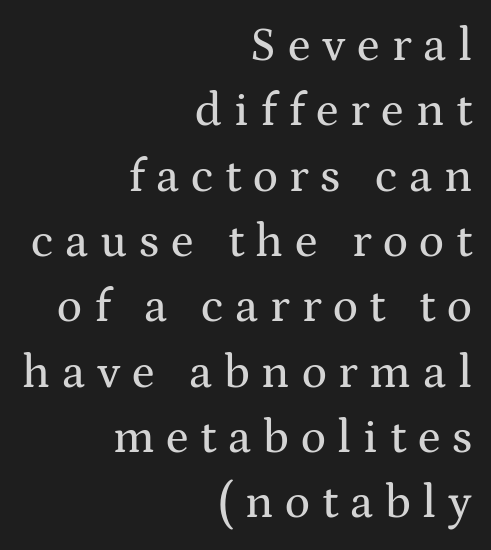
Q: Is the text italic (slanted)? A: No, it is upright.
Q: Is the typeface a serif or a sans-serif typeface? A: Serif.
Q: Is the text underlined? A: No.
Q: How is the paragraph aligned? A: Right-aligned.
Q: Is the spacing between letters normal or unusually wide? A: Unusually wide.
Q: Is the spacing between lines tight, normal or loose? A: Normal.
Q: Width (condensed, normal, or wide)? A: Wide.
Q: Stroke contrast? A: Medium.
Q: x-height? A: Medium.
Q: Monospaced? A: No.
